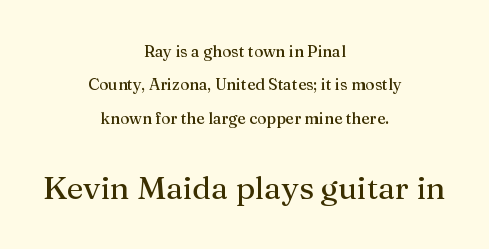
The image shows 32 px regular-weight serif type, upright; set centered, loose line spacing (2.09x), normal letter spacing, not underlined; the second (bottom) block is 2.0x larger; medium stroke contrast and a medium x-height.
